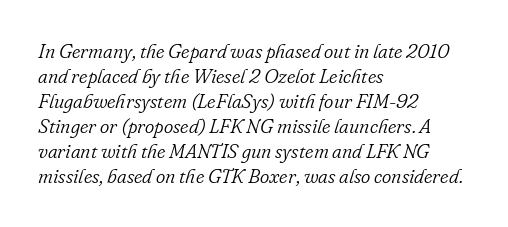
The image shows 20 px text type, italic (leaning right); set left-aligned, normal line spacing (1.25x), normal letter spacing, not underlined.
